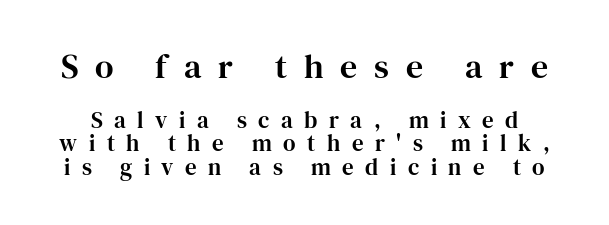
Quick note: not italic, upright. Descenders are the only things crossing below the line. Reading top to bottom, the characters get smaller at the block break. Students, note that the glyphs here are deliberately spaced far apart. The rendering uses a small line-height, squeezing the rows. Small tapered or slab feet sit at the stroke ends, so this counts as serif.
